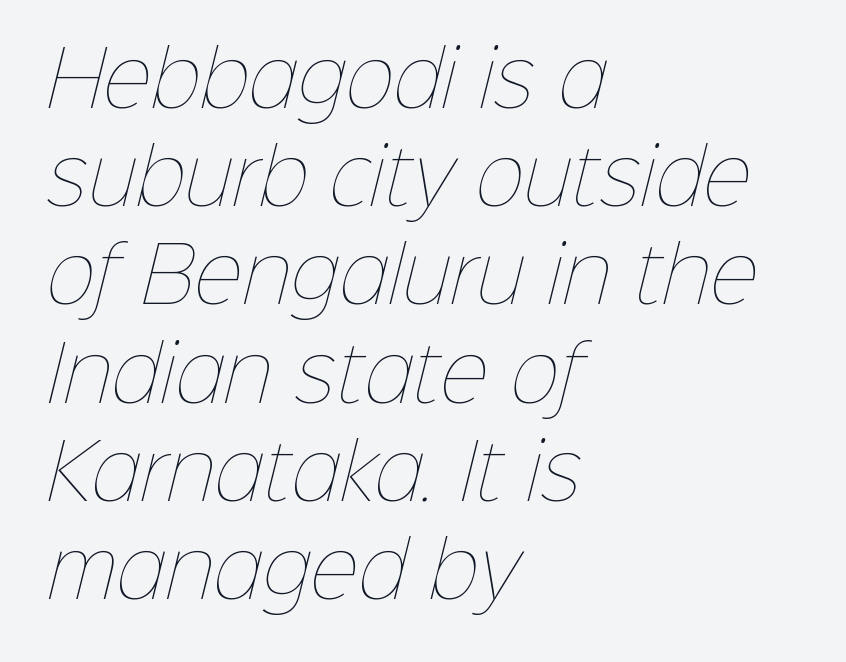
The image shows 75 px thin type; set left-aligned, normal line spacing (1.31x), normal letter spacing, not underlined; low stroke contrast and a medium x-height.
